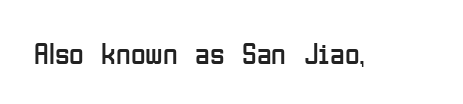
Q: Is the text bold? A: No.
Q: Is the text italic (slanted)? A: No, it is upright.
Q: Is the typeface a serif or a sans-serif typeface? A: Sans-serif.
Q: Is the text underlined? A: No.
Q: Is the spacing between letters normal or unusually wide? A: Normal.
Q: Width (condensed, normal, or wide)? A: Condensed.
Q: Stroke contrast? A: Low.
Q: x-height? A: Medium.
Q: Monospaced? A: No.
